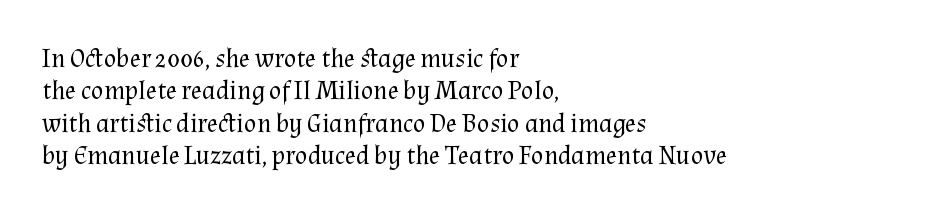
Line spacing here is normal. Nobody touched the tracking dial on this one. Quick note: underline off. Designer's note — italics off, roman on. The lines are quadded left.
